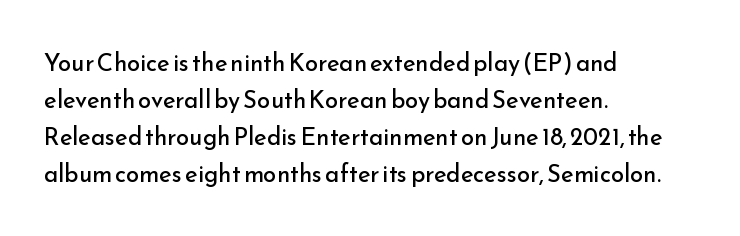
The image shows 24 px text type, upright; set left-aligned, normal line spacing (1.54x), normal letter spacing, not underlined.
